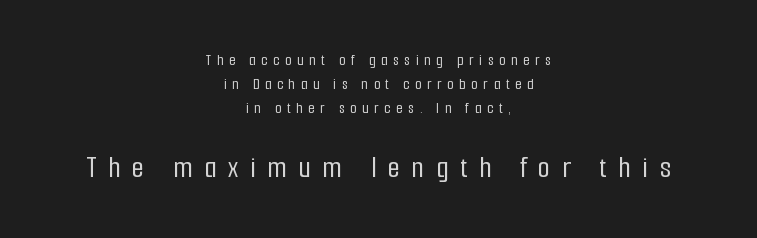
The image shows 32 px condensed sans-serif type, upright; set centered, normal line spacing (1.51x), unusually wide letter spacing (+0.36 em), not underlined; the second (bottom) block is 2.0x larger; low stroke contrast and a medium x-height.
